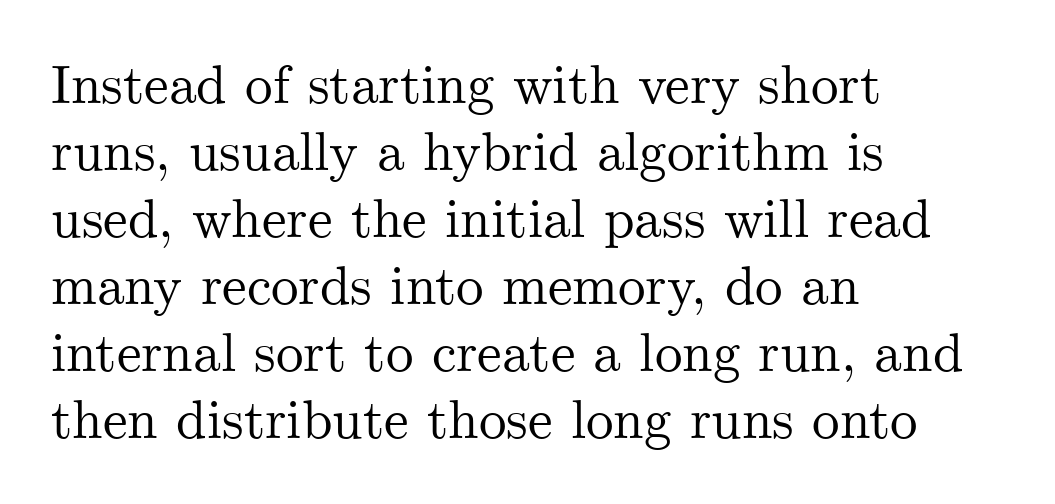
Decoration check: the copy has no underline. Every stem runs plumb, perpendicular to the baseline. Looks like regular typesetting: each glyph gets only the width it needs. In terms of letterspacing, this is plain default setting.
